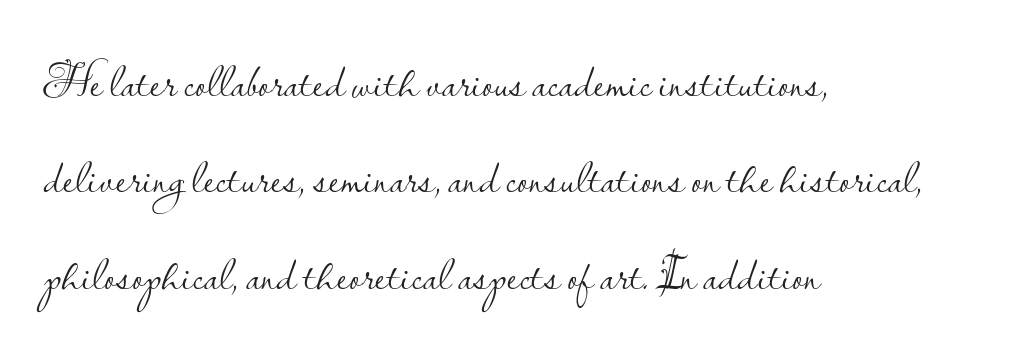
All the whitespace from short lines collects on the right. The rendering shows plain stroke endings on the letterforms — a sans-serif design. Each row of text sits above clean, open space. The type is set solid horizontally, with unmodified tracking.
